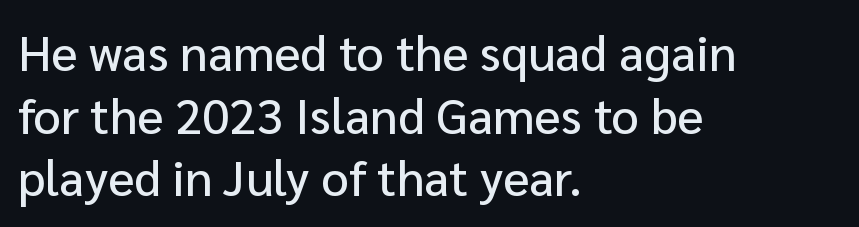
Q: Is the text italic (slanted)? A: No, it is upright.
Q: Is the typeface a serif or a sans-serif typeface? A: Sans-serif.
Q: Is the text underlined? A: No.
Q: How is the paragraph aligned? A: Left-aligned.
Q: Is the spacing between letters normal or unusually wide? A: Normal.
Q: Is the spacing between lines tight, normal or loose? A: Normal.
Q: Width (condensed, normal, or wide)? A: Normal.
Q: Stroke contrast? A: Low.
Q: x-height? A: Medium.
Q: Monospaced? A: No.
